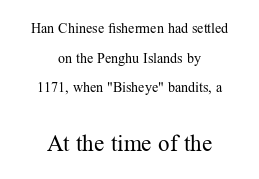
The image shows 23 px text type, upright; set centered, loose line spacing (2.11x), normal letter spacing, not underlined; the second (bottom) block is 1.64x larger.
